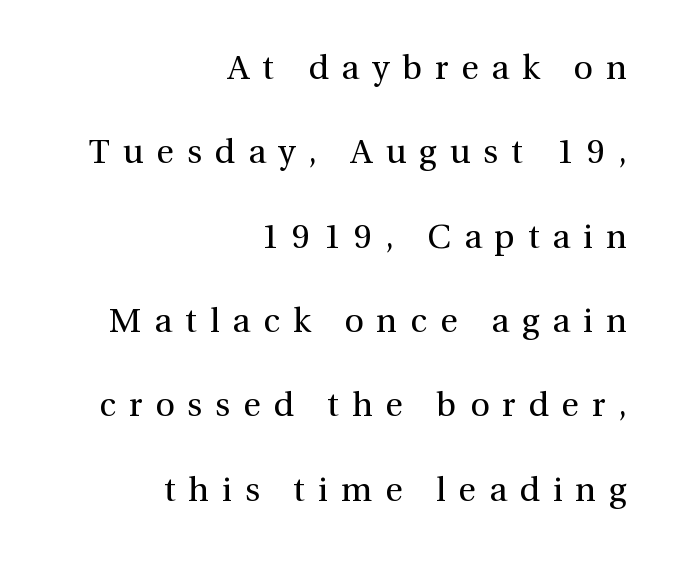
The image shows 34 px regular-weight serif type, upright; set right-aligned, loose line spacing (2.48x), unusually wide letter spacing (+0.38 em), not underlined; a medium x-height.
